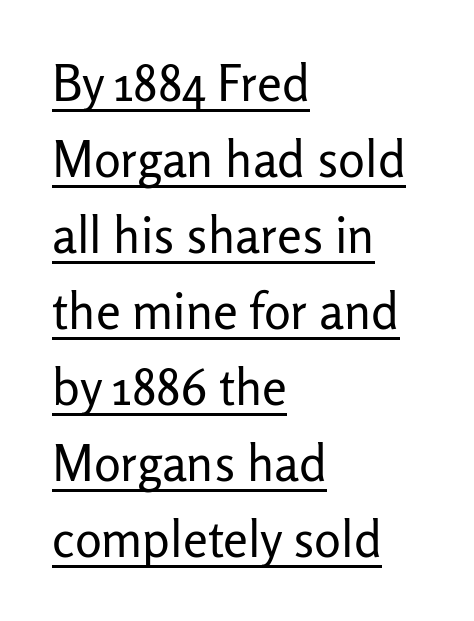
Is this a fixed-width face? No — the glyphs have proportional, varying widths. The lettering is marked with a stroke running underneath it. Posture: straight, roman, zero tilt. In terms of letterspacing, this is plain default setting. Line beginnings align vertically; line endings do not.
